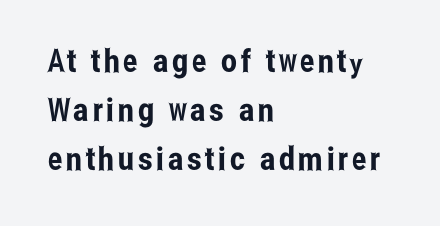
The image shows 32 px condensed sans-serif type, upright; set left-aligned, normal line spacing (1.53x), not underlined; low stroke contrast and a medium x-height.
